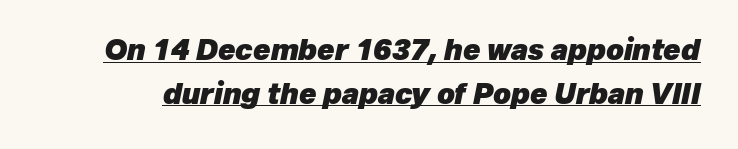
{"italic": "yes", "lean": "right", "slant_degrees": 12, "bold": "yes", "weight": "heavy", "width": "normal", "stroke_contrast": "low", "x_height": "medium", "monospaced": "no", "underline": "yes", "line_spacing": "normal", "line_spacing_ratio": 1.56, "letter_spacing": "normal", "letter_spacing_em": 0.0, "glyph_px": 28}
